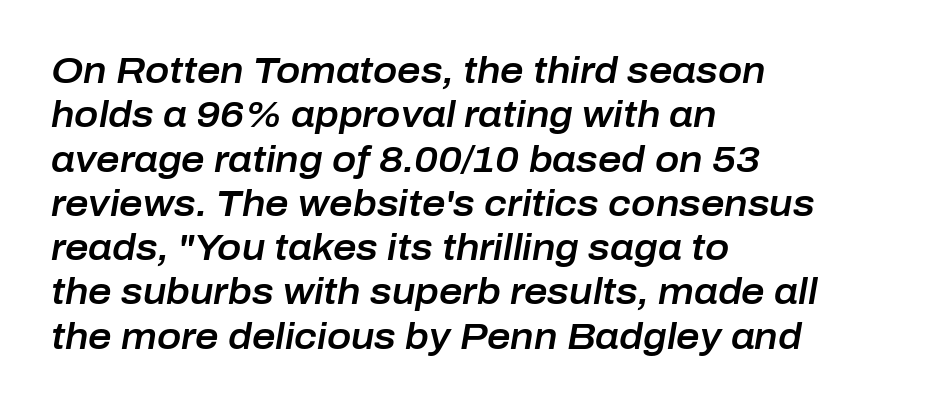
{"italic": "yes", "lean": "right", "slant_degrees": 10, "width": "normal", "stroke_contrast": "low", "x_height": "medium", "monospaced": "no", "underline": "no", "align": "left", "line_spacing_ratio": 1.23, "letter_spacing": "normal", "letter_spacing_em": 0.0, "glyph_px": 36}
